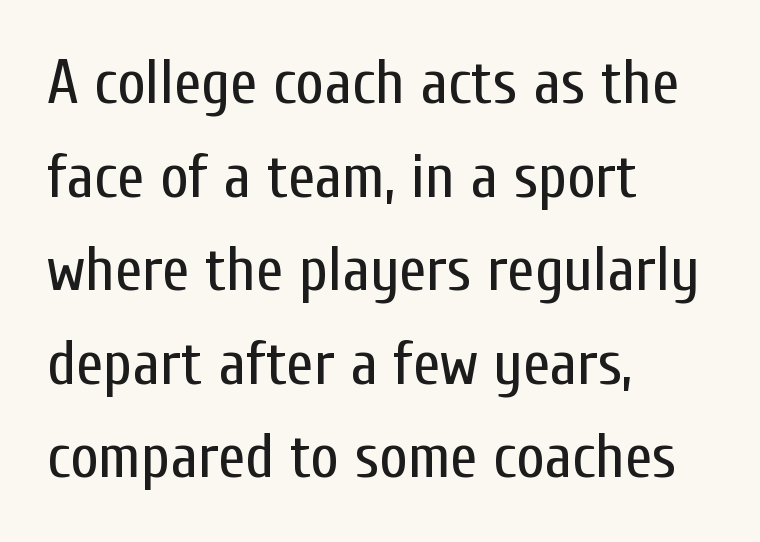
Each letter keeps its own natural width here, so spacing adapts to shape. The space directly below the letters is spotless. A typesetter would mark this as roman, not italic. This is not heavy type; no bold has been used. Nothing sits at the stroke ends, so this counts as sans-serif. The horizontal fit of the characters is conventional and even.
